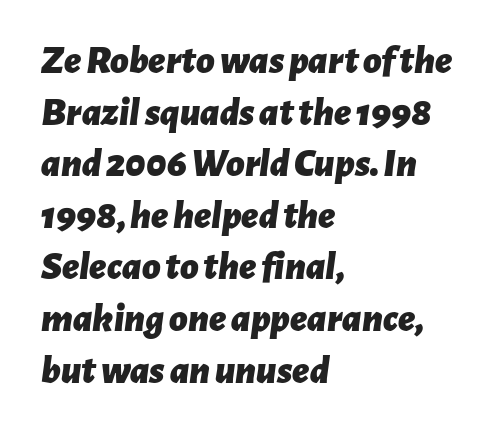
The image shows 40 px bold type, italic (leaning right); set left-aligned, normal line spacing (1.29x), normal letter spacing, not underlined; low stroke contrast and a medium x-height.
